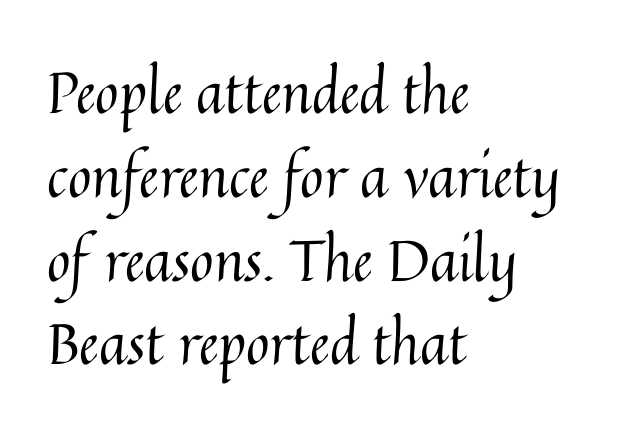
Q: Is the text bold? A: No.
Q: Is the text italic (slanted)? A: Yes.
Q: Is the text underlined? A: No.
Q: How is the paragraph aligned? A: Left-aligned.
Q: Is the spacing between letters normal or unusually wide? A: Normal.
Q: Is the spacing between lines tight, normal or loose? A: Normal.
Q: Width (condensed, normal, or wide)? A: Normal.
Q: Stroke contrast? A: Medium.
Q: x-height? A: Medium.
Q: Monospaced? A: No.
